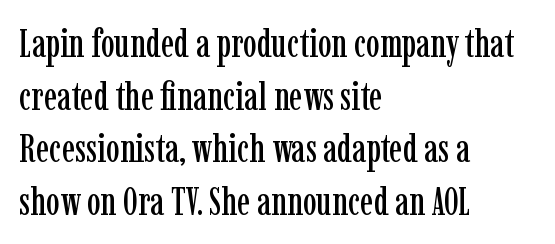
The image shows 39 px condensed serif type, upright; set left-aligned, normal line spacing (1.35x), normal letter spacing, not underlined; low stroke contrast and a medium x-height.
